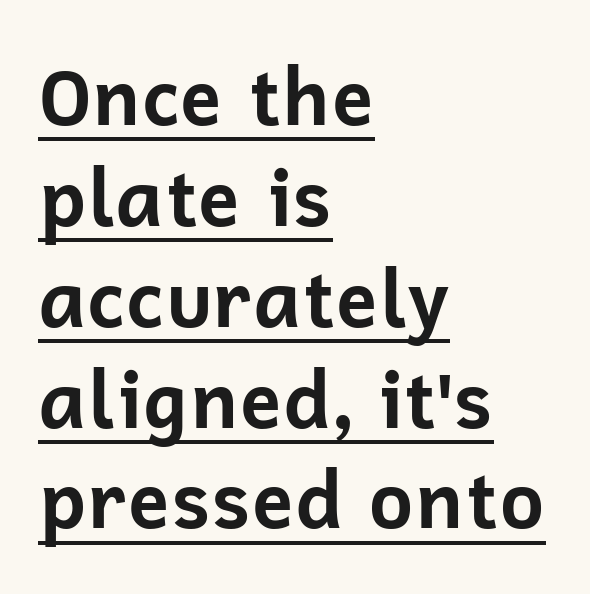
The image shows 77 px bold sans-serif type, upright; set left-aligned, normal line spacing (1.31x), normal letter spacing, underlined; low stroke contrast and a medium x-height.
